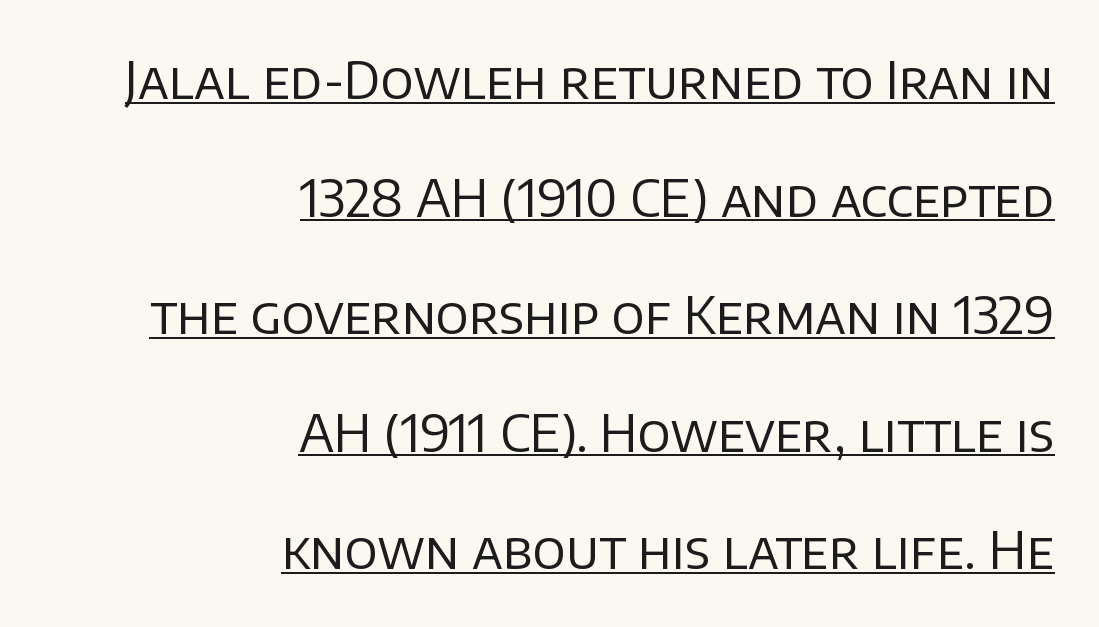
The image shows 52 px regular-weight sans-serif type, upright; set right-aligned, loose line spacing (2.26x), normal letter spacing, underlined; low stroke contrast and a large x-height.
